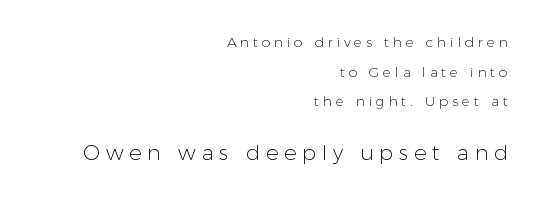
Q: Is the text bold? A: No.
Q: Is the text italic (slanted)? A: No, it is upright.
Q: Is the text underlined? A: No.
Q: How is the paragraph aligned? A: Right-aligned.
Q: Is the spacing between letters normal or unusually wide? A: Unusually wide.
Q: Is the spacing between lines tight, normal or loose? A: Loose.
Q: Which block of text is set in a larger size, the first (top) or the second (bottom)? A: The second (bottom) one.
